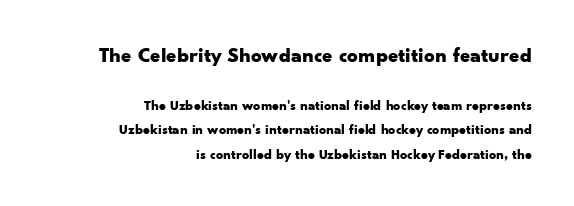
Q: Is the text bold? A: Yes.
Q: Is the text italic (slanted)? A: No, it is upright.
Q: Is the text underlined? A: No.
Q: How is the paragraph aligned? A: Right-aligned.
Q: Is the spacing between letters normal or unusually wide? A: Normal.
Q: Which block of text is set in a larger size, the first (top) or the second (bottom)? A: The first (top) one.
